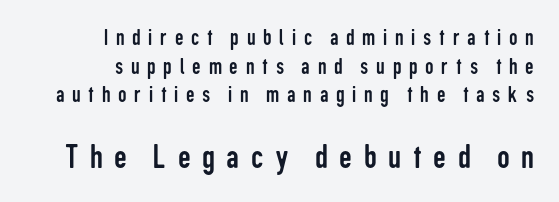
The image shows 36 px regular-weight, condensed sans-serif type, upright; set right-aligned, line spacing 1.19x, unusually wide letter spacing (+0.32 em), not underlined; the second (bottom) block is 1.5x larger; low stroke contrast and a medium x-height.
